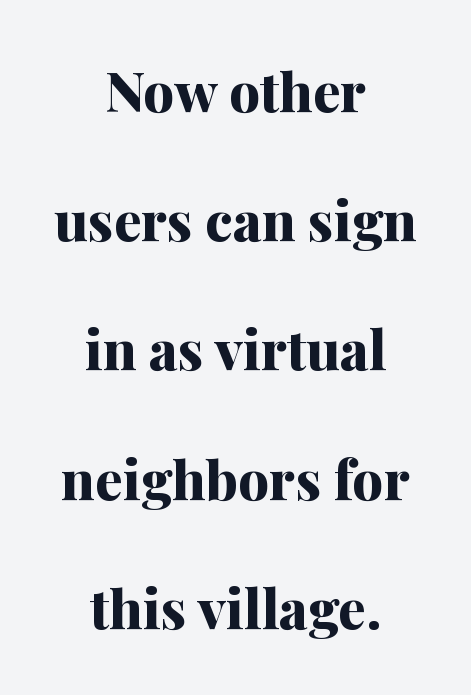
The typesetter chose a symmetrical, centered arrangement here. Compared with an ordinary text face, these strokes are far heavier — a full bold. In terms of letterspacing, this is plain default setting. Quick note: not italic, upright.
